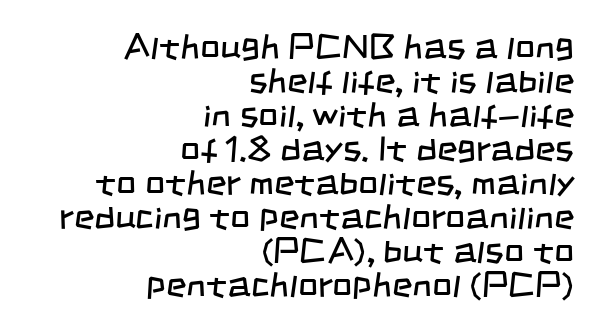
Q: Is the text bold? A: No.
Q: Is the typeface a serif or a sans-serif typeface? A: Sans-serif.
Q: Is the text underlined? A: No.
Q: How is the paragraph aligned? A: Right-aligned.
Q: Is the spacing between letters normal or unusually wide? A: Normal.
Q: Is the spacing between lines tight, normal or loose? A: Tight.
Q: Width (condensed, normal, or wide)? A: Condensed.
Q: Stroke contrast? A: Low.
Q: x-height? A: Large.
Q: Monospaced? A: No.
